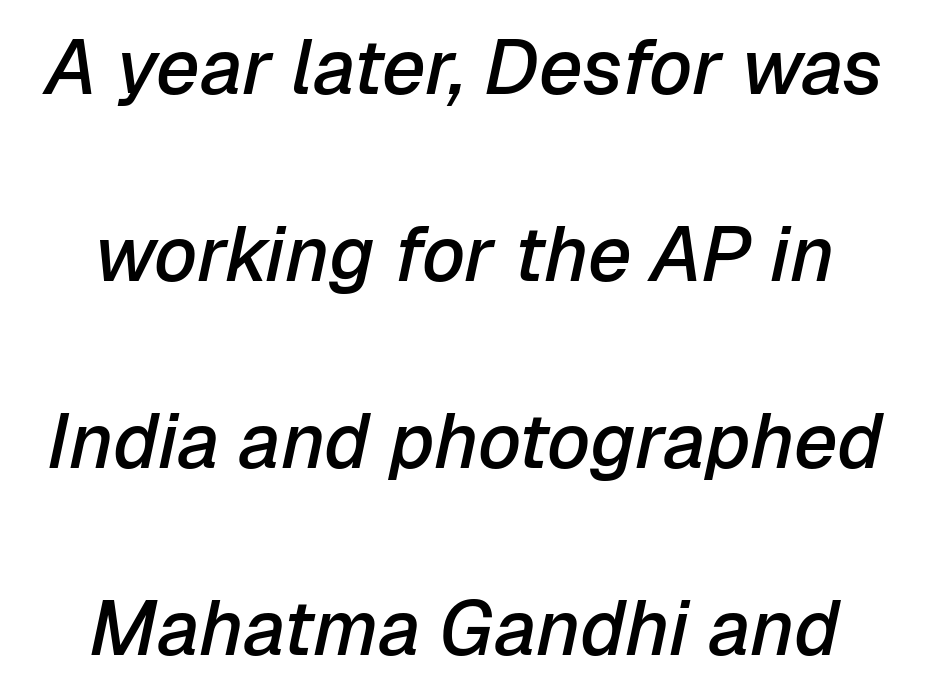
Notice the wide empty band between every row — that's loose leading. Quick note: underline off. Horizontal alignment here is central, giving a formal, balanced look. Its strokes are somewhat broadened, the hallmark of semibold type. How are the letters spaced? Ordinarily, with no added tracking.
